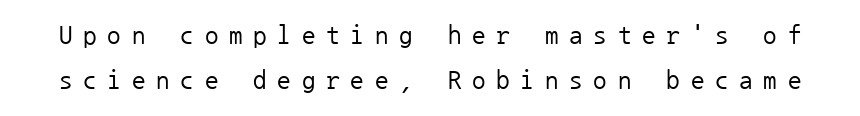
{"italic": "no", "bold": "no", "underline": "no", "line_spacing": "normal", "line_spacing_ratio": 1.67, "letter_spacing": "wide", "letter_spacing_em": 0.4, "glyph_px": 27}
